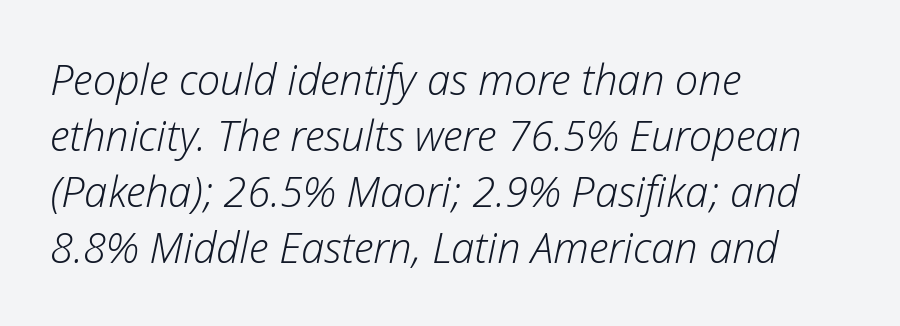
Q: Is the text bold? A: No.
Q: Is the text italic (slanted)? A: Yes, it leans right by about 12 degrees.
Q: Is the text underlined? A: No.
Q: How is the paragraph aligned? A: Left-aligned.
Q: Is the spacing between letters normal or unusually wide? A: Normal.
Q: Is the spacing between lines tight, normal or loose? A: Normal.
Q: Width (condensed, normal, or wide)? A: Normal.
Q: Stroke contrast? A: Low.
Q: x-height? A: Medium.
Q: Monospaced? A: No.
